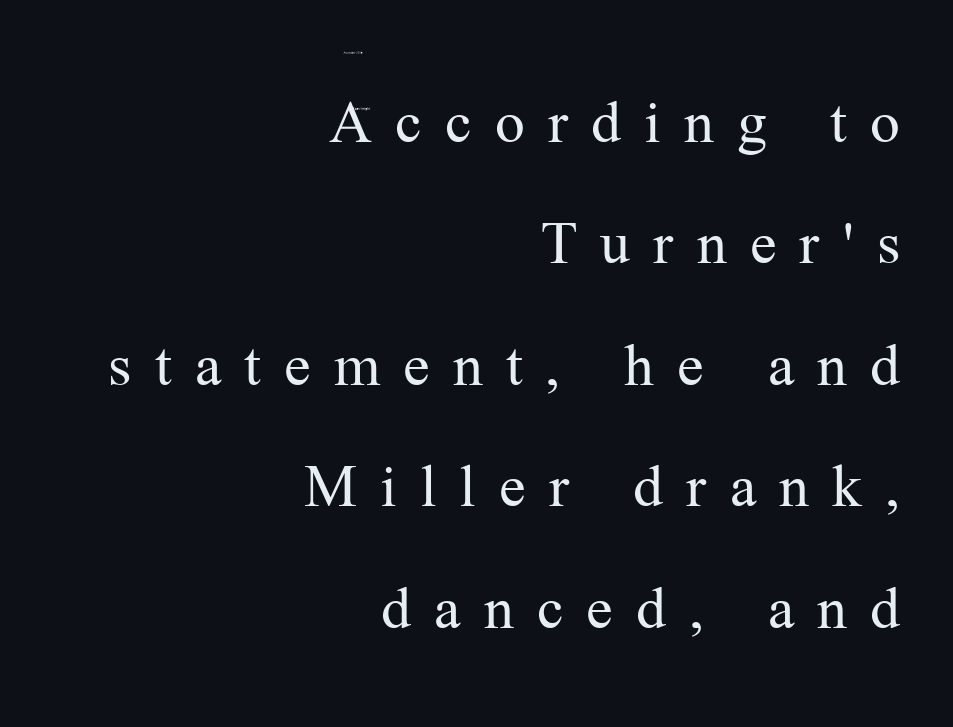
The image shows 66 px regular-weight serif type, upright; set right-aligned, line spacing 1.84x, unusually wide letter spacing (+0.35 em), not underlined; medium stroke contrast and a medium x-height.
